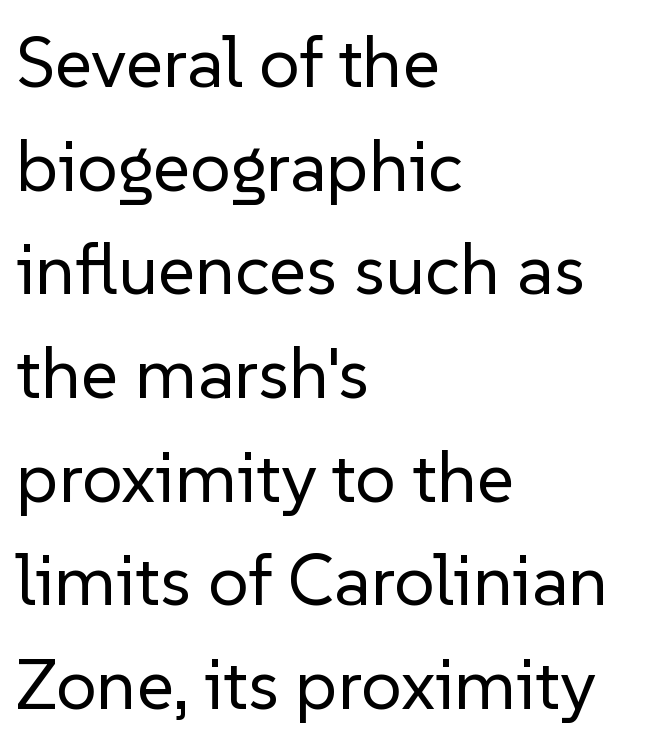
Q: Is the text bold? A: No.
Q: Is the text italic (slanted)? A: No, it is upright.
Q: Is the typeface a serif or a sans-serif typeface? A: Sans-serif.
Q: Is the text underlined? A: No.
Q: How is the paragraph aligned? A: Left-aligned.
Q: Is the spacing between letters normal or unusually wide? A: Normal.
Q: Is the spacing between lines tight, normal or loose? A: Normal.
Q: Width (condensed, normal, or wide)? A: Normal.
Q: Stroke contrast? A: Low.
Q: x-height? A: Medium.
Q: Monospaced? A: No.
